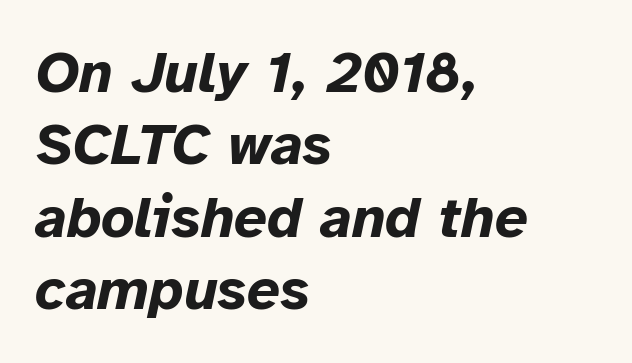
The image shows 58 px bold type, italic (leaning right); set left-aligned, normal line spacing (1.25x), normal letter spacing, not underlined; low stroke contrast and a medium x-height.
